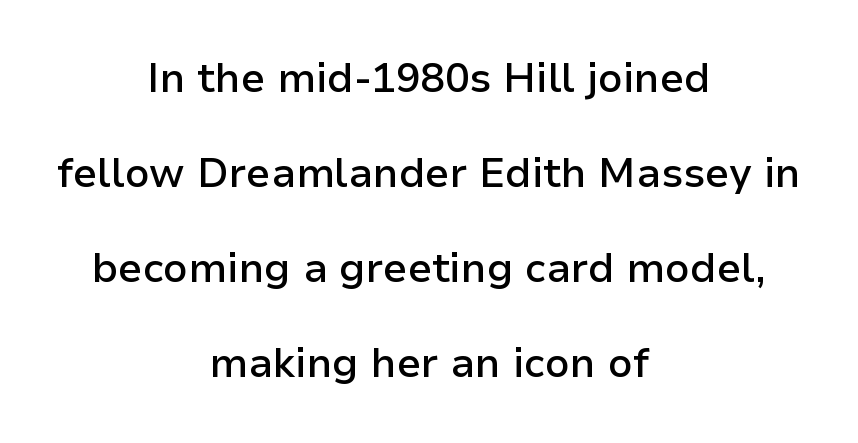
Q: Is the text bold? A: Semi-bold.
Q: Is the text italic (slanted)? A: No, it is upright.
Q: Is the typeface a serif or a sans-serif typeface? A: Sans-serif.
Q: Is the text underlined? A: No.
Q: How is the paragraph aligned? A: Centered.
Q: Is the spacing between letters normal or unusually wide? A: Normal.
Q: Is the spacing between lines tight, normal or loose? A: Loose.
Q: Width (condensed, normal, or wide)? A: Normal.
Q: Stroke contrast? A: Low.
Q: x-height? A: Medium.
Q: Monospaced? A: No.
